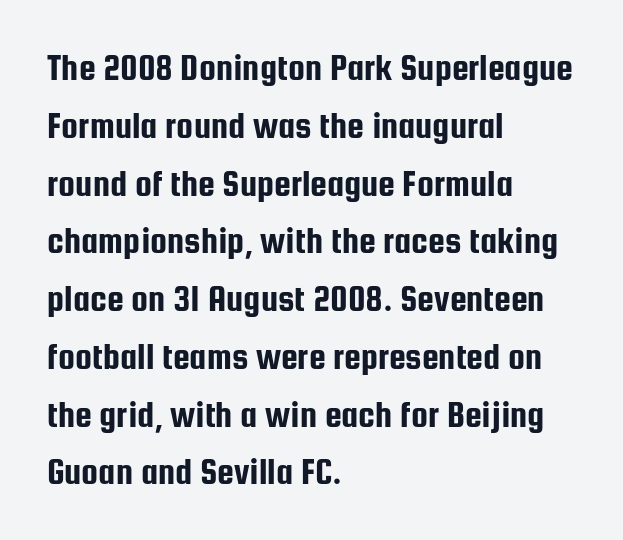
The space directly below the letters is spotless. Quick note: interline space is typical. Caption: standard tracking, unaltered. One-word summary of the alignment: left.
